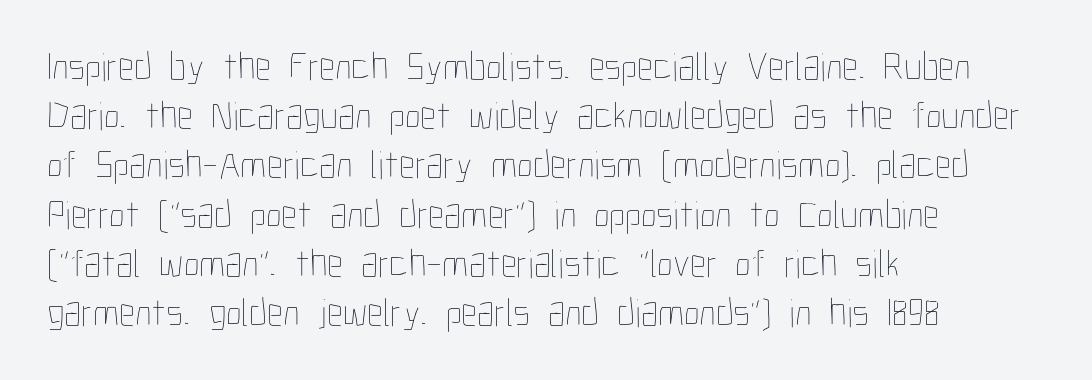
Designer's note — italics off, roman on. Each stroke keeps to a modest, everyday thickness or less. The letters sit at their default tracking, neither squeezed nor spread. Here the designer chose a conventional face with non-uniform glyph widths. Beneath every word, the page is bare. Line beginnings align vertically; line endings do not.
